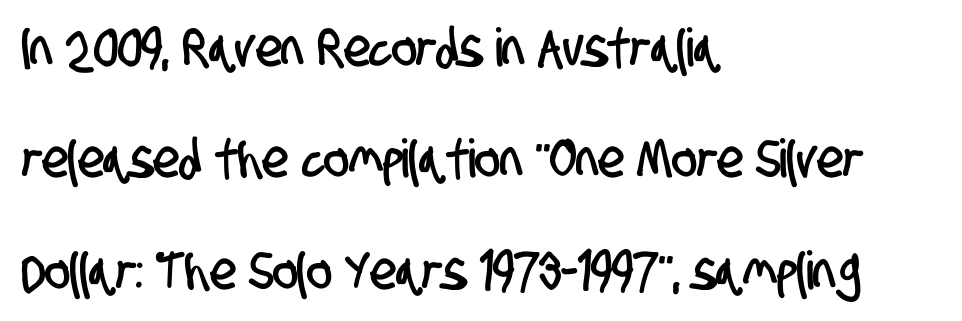
Q: Is the typeface a serif or a sans-serif typeface? A: Sans-serif.
Q: Is the text underlined? A: No.
Q: How is the paragraph aligned? A: Left-aligned.
Q: Is the spacing between letters normal or unusually wide? A: Normal.
Q: Is the spacing between lines tight, normal or loose? A: Loose.
Q: Width (condensed, normal, or wide)? A: Condensed.
Q: Stroke contrast? A: Low.
Q: x-height? A: Large.
Q: Monospaced? A: No.
